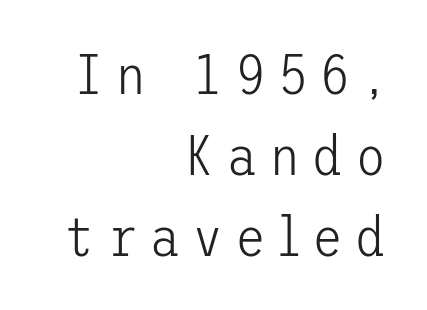
Q: Is the text bold? A: No.
Q: Is the text italic (slanted)? A: No, it is upright.
Q: Is the typeface a serif or a sans-serif typeface? A: Sans-serif.
Q: Is the text underlined? A: No.
Q: How is the paragraph aligned? A: Right-aligned.
Q: Is the spacing between letters normal or unusually wide? A: Unusually wide.
Q: Is the spacing between lines tight, normal or loose? A: Normal.
Q: Width (condensed, normal, or wide)? A: Normal.
Q: Stroke contrast? A: Low.
Q: x-height? A: Medium.
